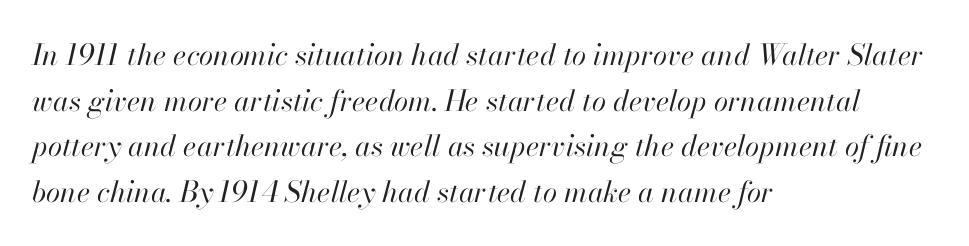
The image shows 29 px regular-weight type, italic (leaning right); set left-aligned, normal line spacing (1.57x), normal letter spacing, not underlined; high stroke contrast and a small x-height.
